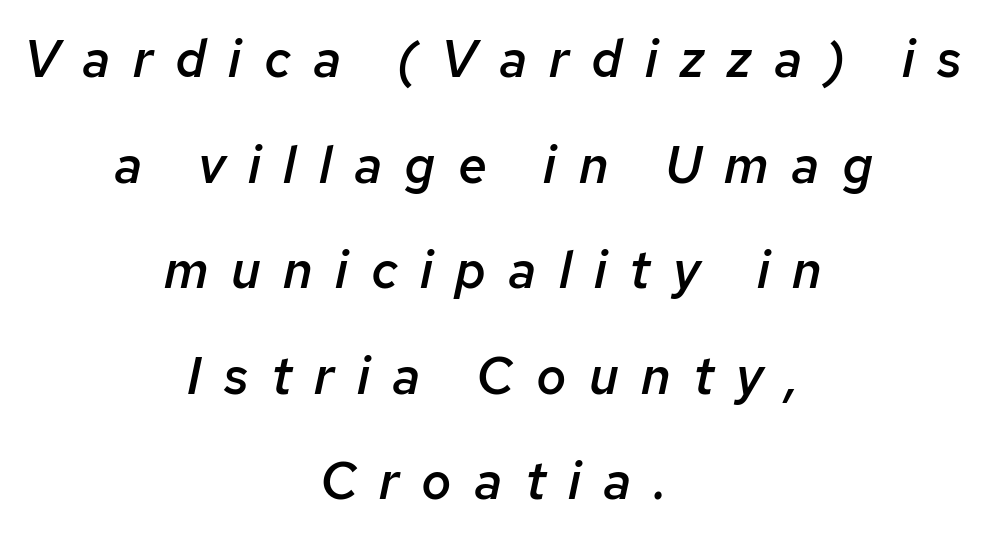
Q: Is the text bold? A: Semi-bold.
Q: Is the text italic (slanted)? A: Yes, it leans right by about 12 degrees.
Q: Is the text underlined? A: No.
Q: How is the paragraph aligned? A: Centered.
Q: Is the spacing between letters normal or unusually wide? A: Unusually wide.
Q: Is the spacing between lines tight, normal or loose? A: Loose.
Q: Width (condensed, normal, or wide)? A: Normal.
Q: Stroke contrast? A: Low.
Q: x-height? A: Medium.
Q: Monospaced? A: No.
